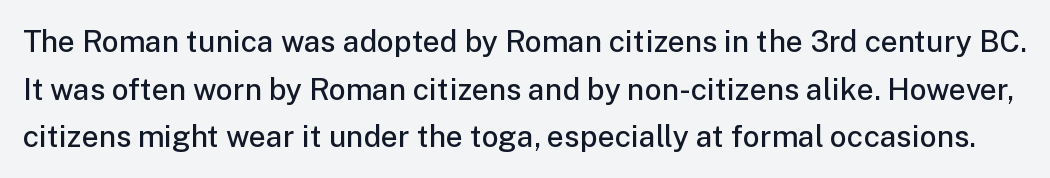
Q: Is the text bold? A: Semi-bold.
Q: Is the text italic (slanted)? A: No, it is upright.
Q: Is the typeface a serif or a sans-serif typeface? A: Sans-serif.
Q: Is the text underlined? A: No.
Q: Is the spacing between letters normal or unusually wide? A: Normal.
Q: Is the spacing between lines tight, normal or loose? A: Normal.
Q: Width (condensed, normal, or wide)? A: Normal.
Q: Stroke contrast? A: Low.
Q: x-height? A: Medium.
Q: Monospaced? A: No.
